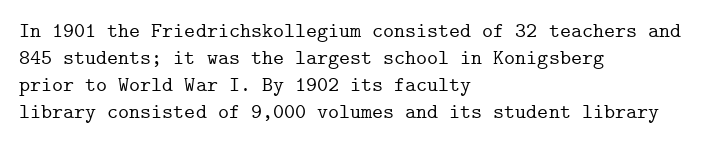
Q: Is the text italic (slanted)? A: No, it is upright.
Q: Is the text underlined? A: No.
Q: How is the paragraph aligned? A: Left-aligned.
Q: Is the spacing between letters normal or unusually wide? A: Normal.
Q: Is the spacing between lines tight, normal or loose? A: Normal.
